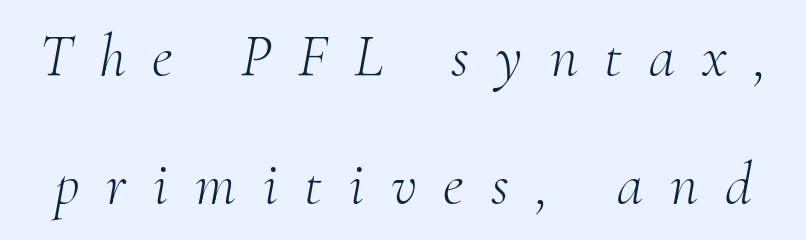
The image shows 60 px light serif type, italic (leaning right); set loose line spacing (2.13x), unusually wide letter spacing (+0.45 em), not underlined; medium stroke contrast and a small x-height.
